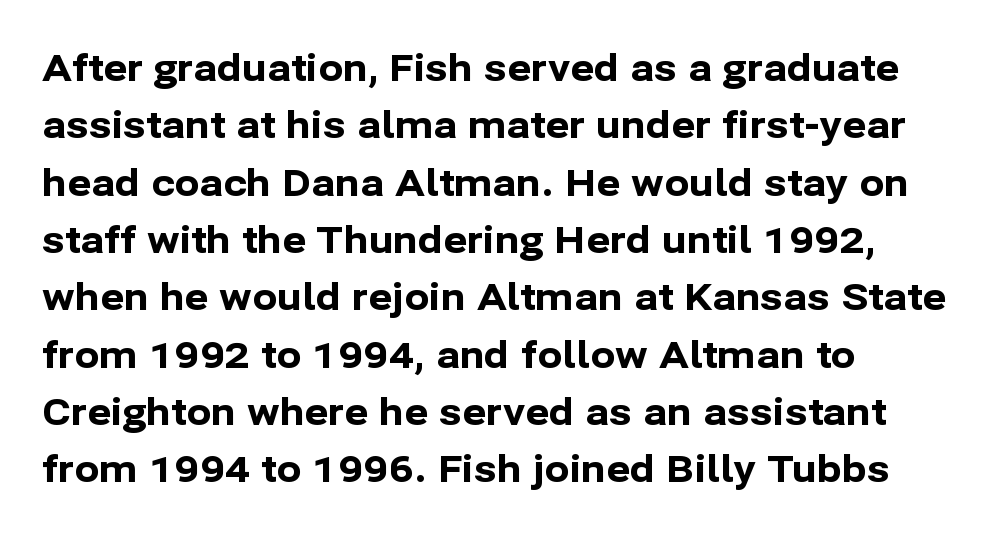
Clear beneath every line of the passage. Proportional: the letters do not fall into vertical columns. How are the letters spaced? Ordinarily, with no added tracking. Does the copy run flush right? No — it runs flush left.
